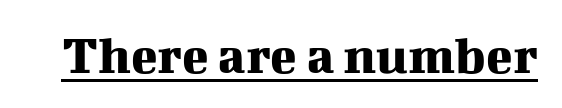
Q: Is the text italic (slanted)? A: No, it is upright.
Q: Is the typeface a serif or a sans-serif typeface? A: Serif.
Q: Is the text underlined? A: Yes.
Q: Is the spacing between letters normal or unusually wide? A: Normal.
Q: Width (condensed, normal, or wide)? A: Normal.
Q: Stroke contrast? A: Medium.
Q: x-height? A: Medium.
Q: Monospaced? A: No.
